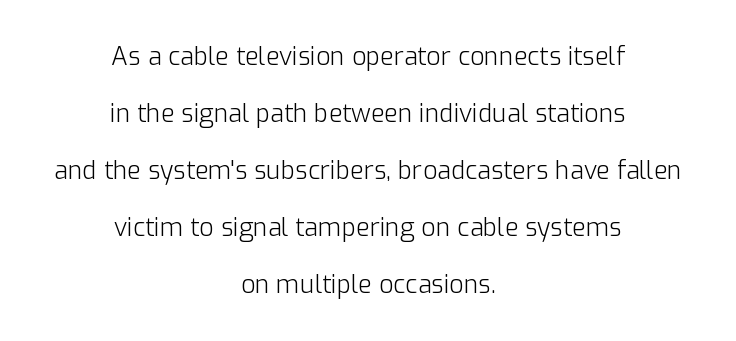
Compared with typical paragraphs, the rows here are farther apart. Honestly, there is no underline to notice here at all. Ordinary non-slanted type is in use. Stroke thickness stays within the range of a standard reading face or lighter.
